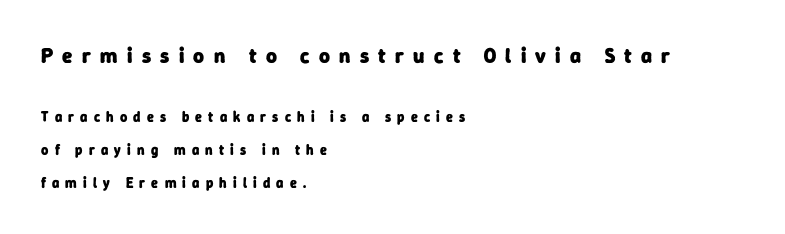
This rendering uses left alignment, leaving the right contour irregular. The initial chunk of copy outweighs the following chunk in type size. A typesetter would call this leading open, well beyond the default. Clear beneath every line of the passage. The gaps between neighbouring characters are conspicuously large. Strong, thick strokes mark this as bold type.
